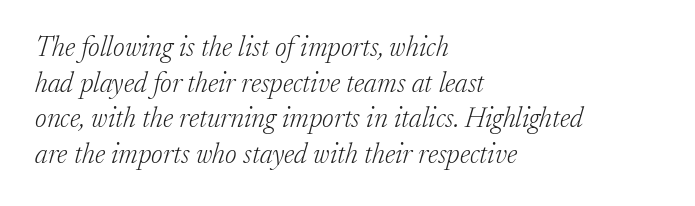
The image shows 28 px light serif type, italic (leaning right); set left-aligned, normal line spacing (1.27x), normal letter spacing, not underlined; low stroke contrast and a medium x-height.
